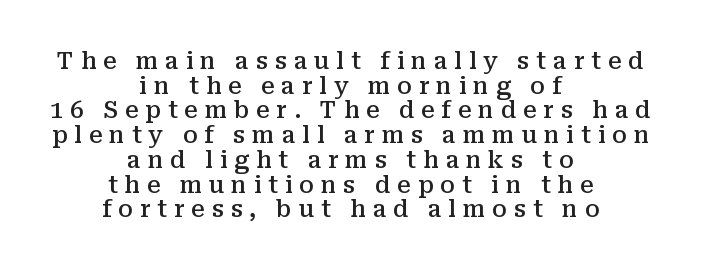
Q: Is the text bold? A: Semi-bold.
Q: Is the text italic (slanted)? A: No, it is upright.
Q: Is the text underlined? A: No.
Q: How is the paragraph aligned? A: Centered.
Q: Is the spacing between letters normal or unusually wide? A: Unusually wide.
Q: Is the spacing between lines tight, normal or loose? A: Tight.
